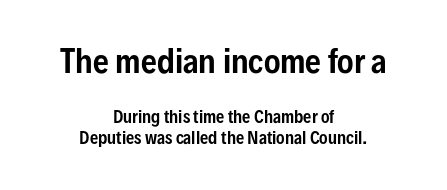
Q: Is the text italic (slanted)? A: No, it is upright.
Q: Is the typeface a serif or a sans-serif typeface? A: Sans-serif.
Q: Is the text underlined? A: No.
Q: How is the paragraph aligned? A: Centered.
Q: Is the spacing between letters normal or unusually wide? A: Normal.
Q: Is the spacing between lines tight, normal or loose? A: Normal.
Q: Which block of text is set in a larger size, the first (top) or the second (bottom)? A: The first (top) one.
Q: Width (condensed, normal, or wide)? A: Condensed.
Q: Stroke contrast? A: Low.
Q: x-height? A: Medium.
Q: Monospaced? A: No.
